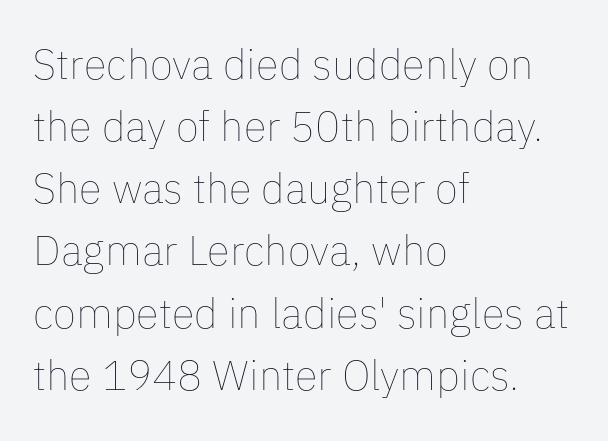
{"italic": "no", "bold": "no", "weight": "thin", "width": "normal", "stroke_contrast": "low", "x_height": "medium", "monospaced": "no", "underline": "no", "align": "left", "line_spacing": "normal", "line_spacing_ratio": 1.48, "letter_spacing": "normal", "letter_spacing_em": 0.0, "glyph_px": 42}
